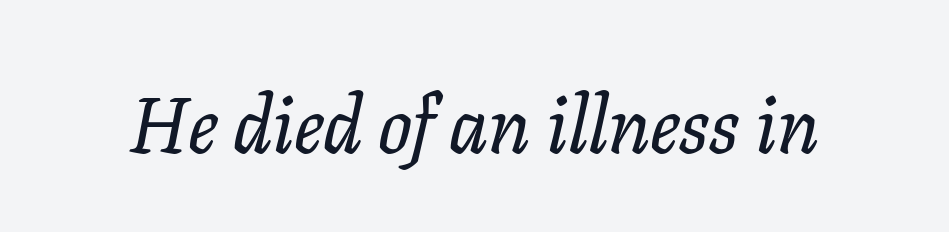
Note the varied advance widths — an 'i' is clearly narrower than an 'm'. You can tell from the footed stems that serif type was used. Glyph-to-glyph distance matches everyday printed text. The strip under each line holds only bare page.
